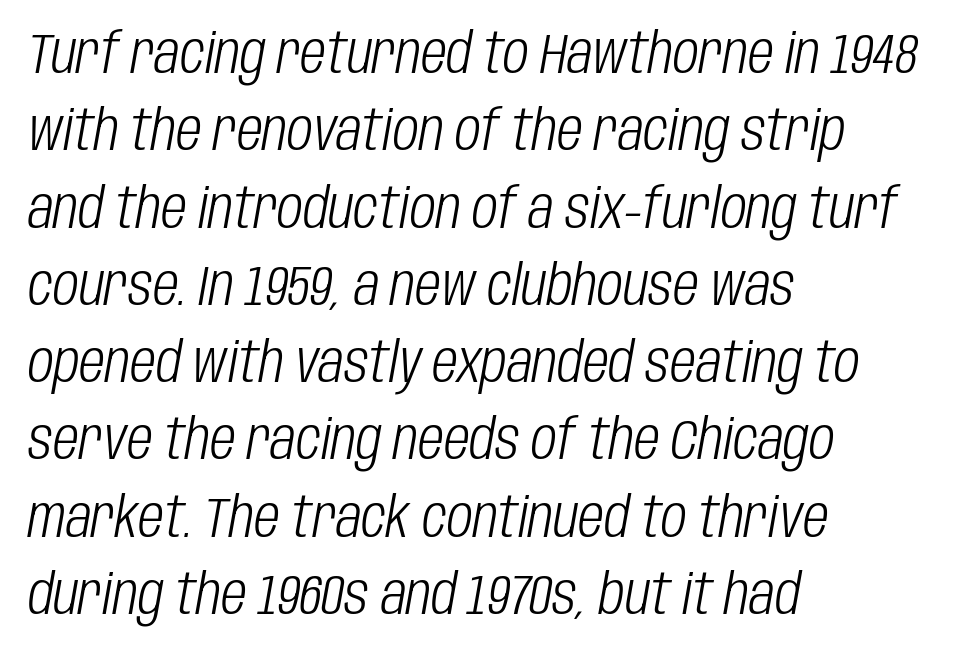
Q: Is the text bold? A: No.
Q: Is the text italic (slanted)? A: Yes, it leans right by about 10 degrees.
Q: Is the text underlined? A: No.
Q: How is the paragraph aligned? A: Left-aligned.
Q: Is the spacing between letters normal or unusually wide? A: Normal.
Q: Is the spacing between lines tight, normal or loose? A: Normal.
Q: Width (condensed, normal, or wide)? A: Condensed.
Q: Stroke contrast? A: Low.
Q: x-height? A: Large.
Q: Monospaced? A: No.
